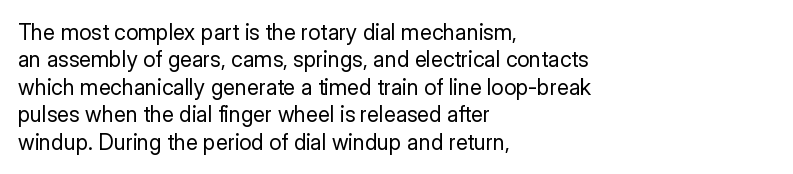
Counters stay open thanks to moderate or lighter strokes. All the whitespace from short lines collects on the right. Normally led — the rows are evenly, conventionally spaced. The glyphs are unaccompanied by any horizontal stroke below them.
